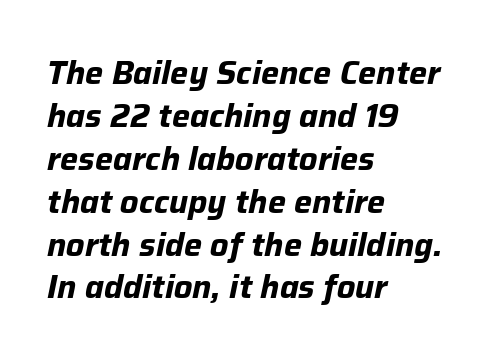
The image shows 32 px bold type, italic (leaning right); set left-aligned, normal line spacing (1.34x), normal letter spacing, not underlined; low stroke contrast and a medium x-height.
